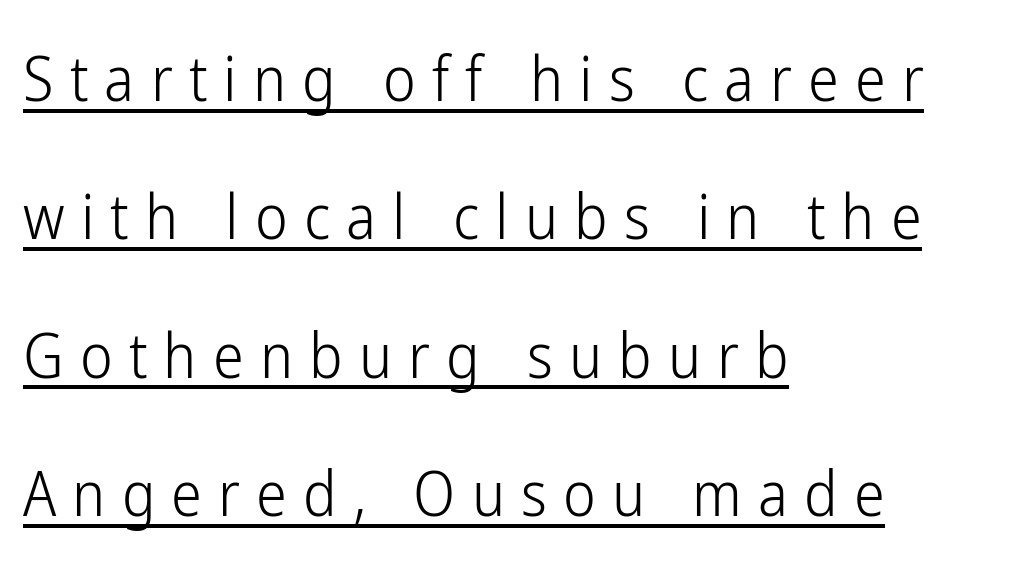
Unlike italic type, these characters show no tilt at all. What stands out about the letter spacing? Its width — letters are far apart. Line beginnings align vertically; line endings do not. A typesetter would label this face a sans. Note the varied advance widths — an 'i' is clearly narrower than an 'm'.
